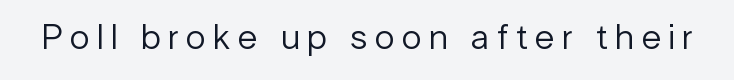
Q: Is the text bold? A: No.
Q: Is the text italic (slanted)? A: No, it is upright.
Q: Is the typeface a serif or a sans-serif typeface? A: Sans-serif.
Q: Is the text underlined? A: No.
Q: Is the spacing between letters normal or unusually wide? A: Unusually wide.
Q: Width (condensed, normal, or wide)? A: Normal.
Q: Stroke contrast? A: Low.
Q: x-height? A: Medium.
Q: Monospaced? A: No.
